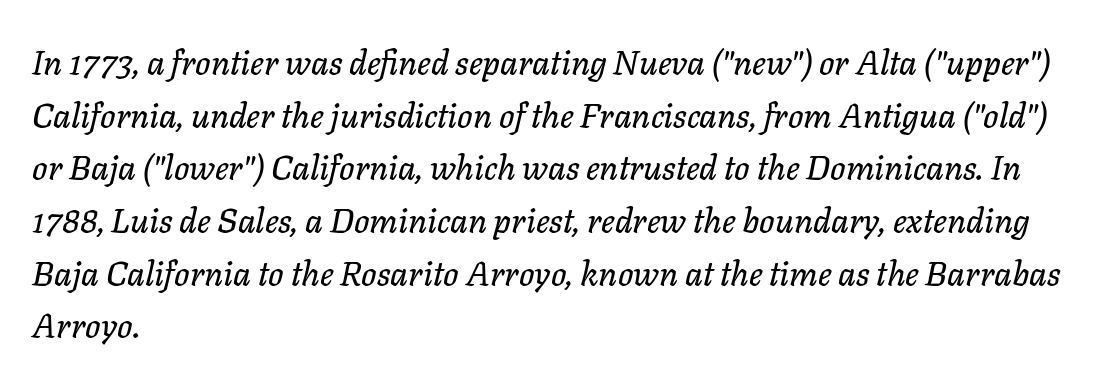
Q: Is the text italic (slanted)? A: Yes, it leans right by about 11 degrees.
Q: Is the text underlined? A: No.
Q: How is the paragraph aligned? A: Left-aligned.
Q: Is the spacing between letters normal or unusually wide? A: Normal.
Q: Is the spacing between lines tight, normal or loose? A: Normal.
Q: Width (condensed, normal, or wide)? A: Normal.
Q: Stroke contrast? A: Low.
Q: x-height? A: Medium.
Q: Monospaced? A: No.
